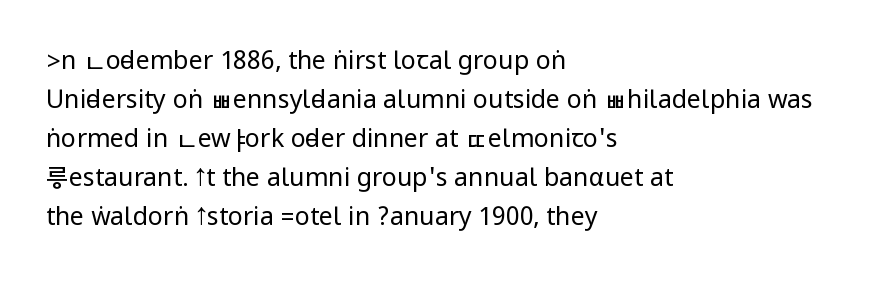
{"italic": "no", "bold": "no", "underline": "no", "align": "left", "line_spacing": "normal", "line_spacing_ratio": 1.56, "letter_spacing": "normal", "letter_spacing_em": 0.0, "glyph_px": 25}
